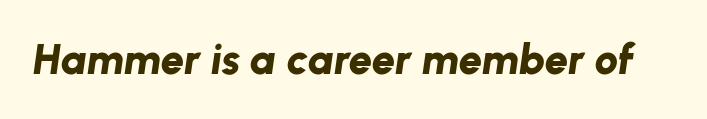
Q: Is the text bold? A: Yes.
Q: Is the text italic (slanted)? A: Yes, it leans right by about 8 degrees.
Q: Is the text underlined? A: No.
Q: Is the spacing between letters normal or unusually wide? A: Normal.
Q: Width (condensed, normal, or wide)? A: Normal.
Q: Stroke contrast? A: Low.
Q: x-height? A: Medium.
Q: Monospaced? A: No.
